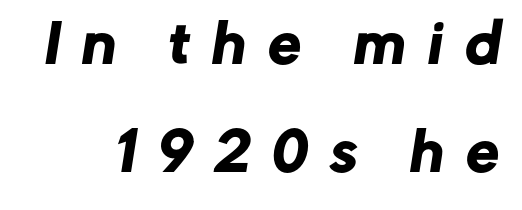
{"serif": "no", "width": "normal", "stroke_contrast": "low", "x_height": "medium", "monospaced": "no", "underline": "no", "line_spacing": "loose", "line_spacing_ratio": 2.07, "letter_spacing": "wide", "letter_spacing_em": 0.44, "glyph_px": 52}
